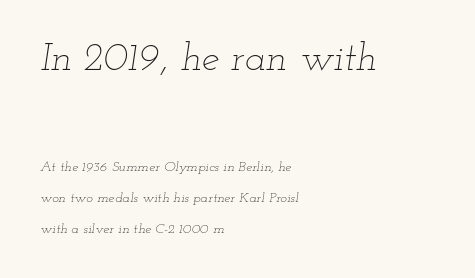
Q: Is the text bold? A: No.
Q: Is the text italic (slanted)? A: Yes, it leans right by about 12 degrees.
Q: Is the text underlined? A: No.
Q: How is the paragraph aligned? A: Left-aligned.
Q: Is the spacing between letters normal or unusually wide? A: Normal.
Q: Is the spacing between lines tight, normal or loose? A: Loose.
Q: Which block of text is set in a larger size, the first (top) or the second (bottom)? A: The first (top) one.
Q: Width (condensed, normal, or wide)? A: Wide.
Q: Stroke contrast? A: Low.
Q: x-height? A: Small.
Q: Monospaced? A: No.
